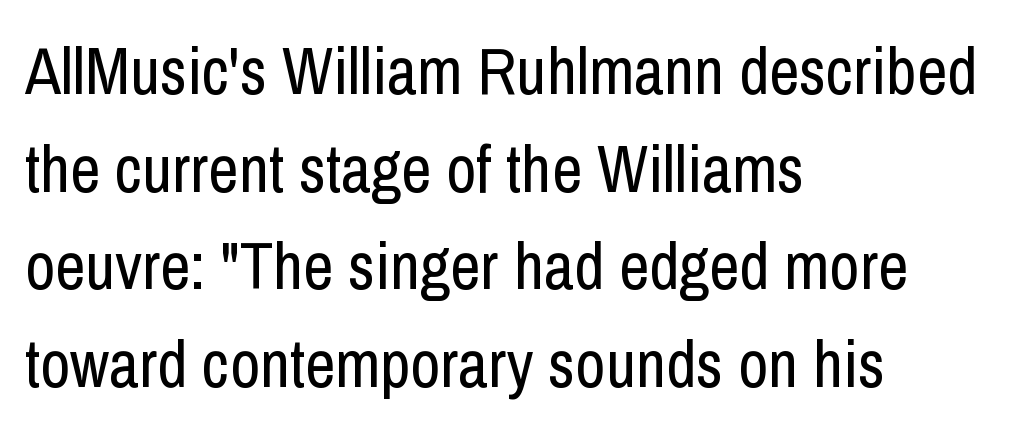
{"serif": "no", "italic": "no", "bold": "no", "weight": "regular", "width": "condensed", "stroke_contrast": "low", "x_height": "medium", "monospaced": "no", "underline": "no", "align": "left", "line_spacing": "normal", "line_spacing_ratio": 1.48, "letter_spacing": "normal", "letter_spacing_em": 0.0, "glyph_px": 66}
